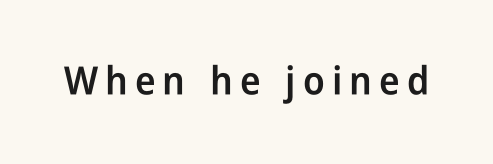
Q: Is the text bold? A: Semi-bold.
Q: Is the text italic (slanted)? A: No, it is upright.
Q: Is the typeface a serif or a sans-serif typeface? A: Sans-serif.
Q: Is the text underlined? A: No.
Q: Width (condensed, normal, or wide)? A: Condensed.
Q: Stroke contrast? A: Low.
Q: x-height? A: Medium.
Q: Monospaced? A: No.
